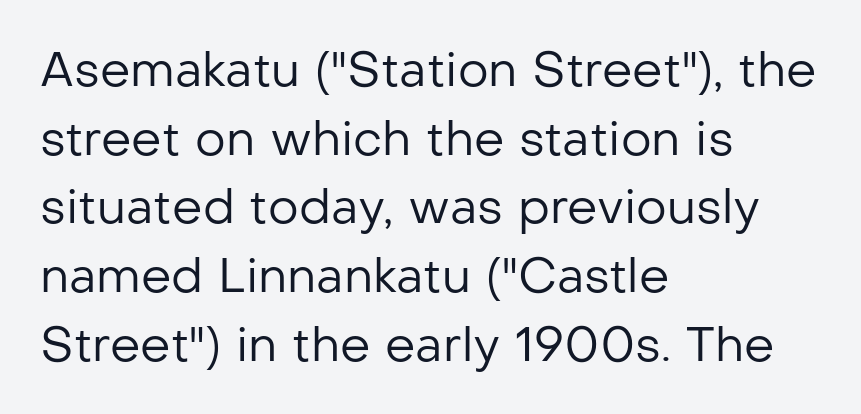
Q: Is the text bold? A: No.
Q: Is the text italic (slanted)? A: No, it is upright.
Q: Is the typeface a serif or a sans-serif typeface? A: Sans-serif.
Q: Is the text underlined? A: No.
Q: How is the paragraph aligned? A: Left-aligned.
Q: Is the spacing between letters normal or unusually wide? A: Normal.
Q: Is the spacing between lines tight, normal or loose? A: Normal.
Q: Width (condensed, normal, or wide)? A: Normal.
Q: Stroke contrast? A: Low.
Q: x-height? A: Medium.
Q: Monospaced? A: No.
